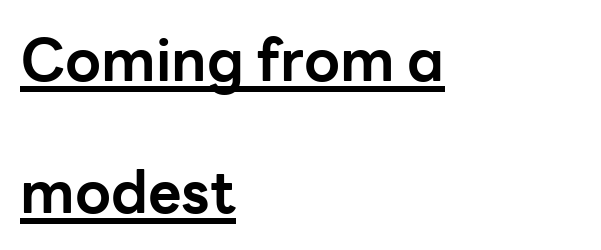
There is no visible air inserted between adjacent glyphs. The rendering shows plain stroke endings on the letterforms — a sans-serif design. Heavy, bold letterforms. Each new line begins a long way beneath the previous one. This sample is left-justified, so line endings fall wherever the words run out. The lettering stays uniformly vertical, giving the passage a roman look.
